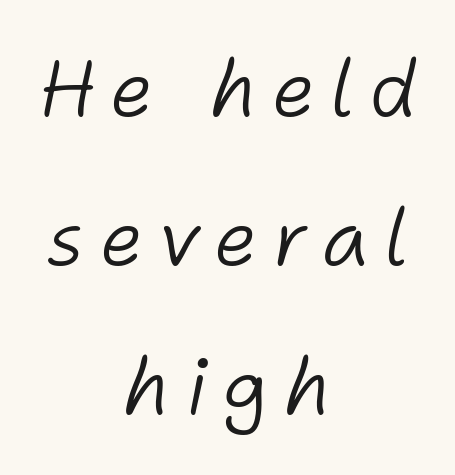
{"italic": "yes", "lean": "right", "slant_degrees": 11, "bold": "no", "weight": "light", "width": "normal", "stroke_contrast": "low", "x_height": "medium", "monospaced": "no", "underline": "no", "align": "center", "line_spacing": "loose", "line_spacing_ratio": 1.91, "glyph_px": 78}
